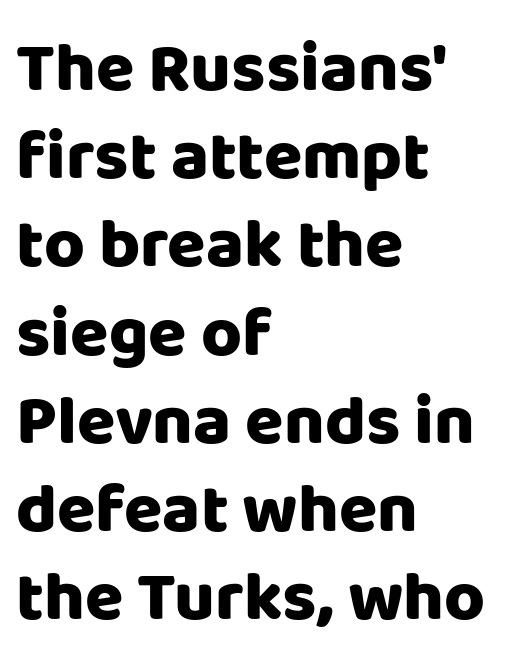
The image shows 70 px heavy sans-serif type, upright; set left-aligned, normal line spacing (1.26x), normal letter spacing, not underlined; low stroke contrast and a large x-height.
